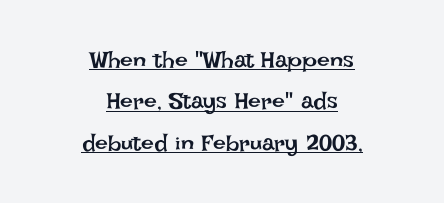
Q: Is the text bold? A: No.
Q: Is the text italic (slanted)? A: No, it is upright.
Q: Is the text underlined? A: Yes.
Q: How is the paragraph aligned? A: Centered.
Q: Is the spacing between letters normal or unusually wide? A: Normal.
